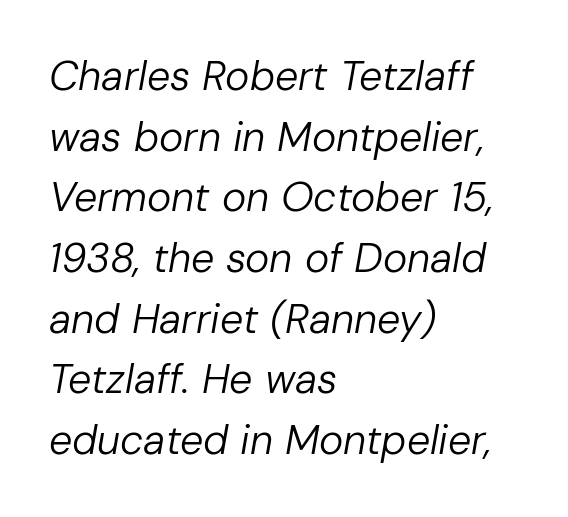
The image shows 41 px regular-weight type, italic (leaning right); set left-aligned, normal line spacing (1.48x), normal letter spacing, not underlined; low stroke contrast and a medium x-height.
